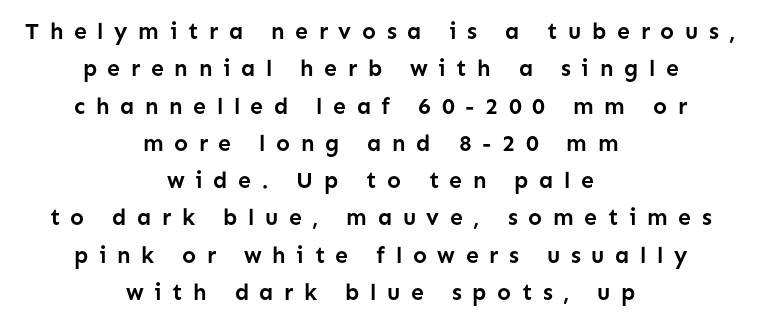
The image shows 23 px bold type, upright; set centered, normal line spacing (1.62x), unusually wide letter spacing (+0.46 em), not underlined.
